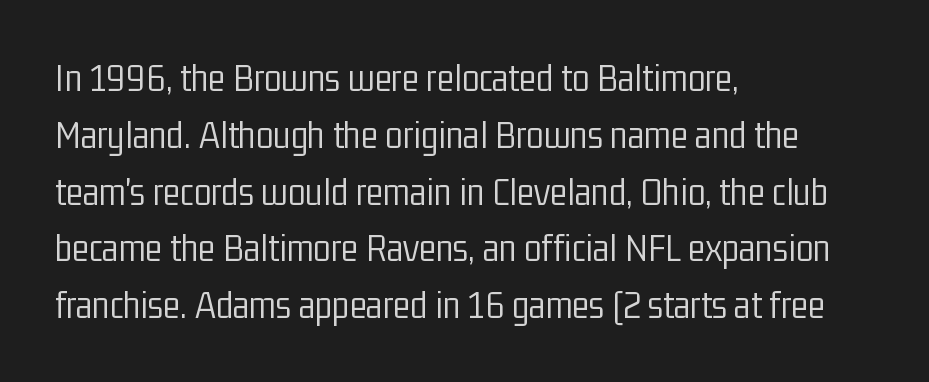
Each stroke keeps to a modest, everyday thickness or less. The lines sit at an ordinary, default distance from one another. The horizontal fit of the characters is conventional and even. Check where the strokes stop: nothing finishes them off — pure sans. Is this a fixed-width face? No — the glyphs have proportional, varying widths.
